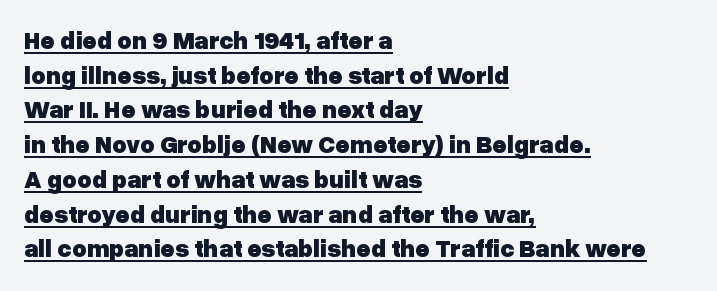
The image shows 25 px bold type, upright; set left-aligned, normal line spacing (1.39x), normal letter spacing, underlined.
